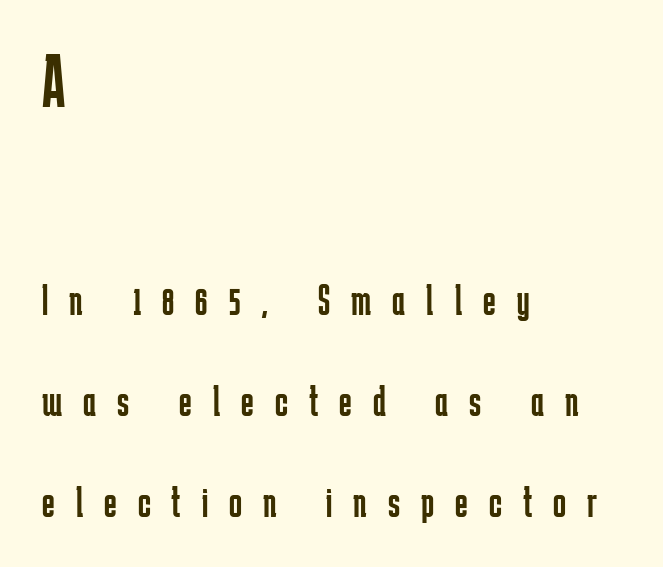
The image shows 75 px regular-weight, condensed sans-serif type, upright; set left-aligned, loose line spacing (2.35x), unusually wide letter spacing (+0.49 em), not underlined; the first (top) block is 1.74x larger; low stroke contrast and a medium x-height.
